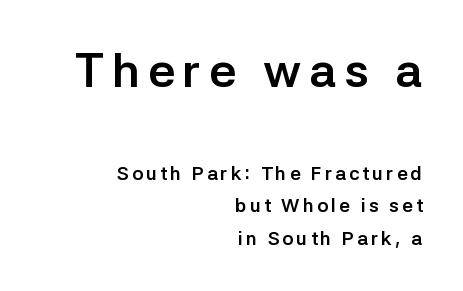
A normal amount of white space separates one row of letters from the next. The sample has been set heavy, in full bold. A student would call this right alignment; a typographer would say flush right, rag left. Descender tails drop into unmarked territory. The letters stand upright; this is a roman face.
